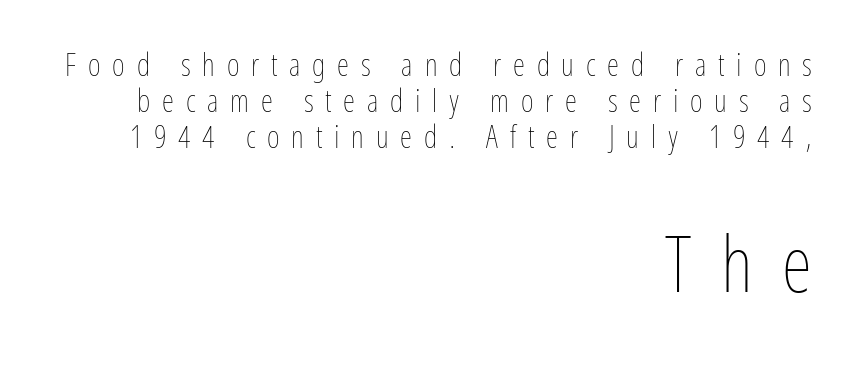
The font is comparable to plain body text, perhaps lighter. Every row of glyphs terminates at an identical x-position on the right. Just letters on the line, the space beneath them empty. In terms of posture, this sample is upright. The line texture is sparse and dotted thanks to wide tracking. Is this a fixed-width face? No — the glyphs have proportional, varying widths.
